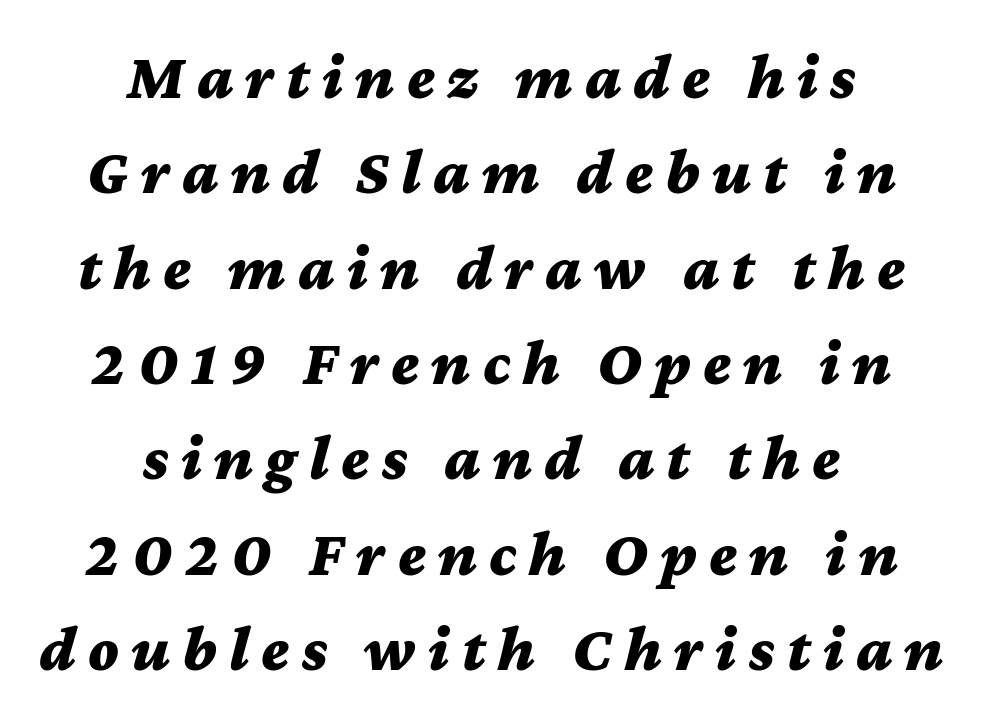
{"italic": "yes", "lean": "right", "slant_degrees": 12, "bold": "yes", "weight": "bold", "width": "wide", "stroke_contrast": "medium", "x_height": "medium", "monospaced": "no", "underline": "no", "align": "center", "line_spacing": "normal", "line_spacing_ratio": 1.49, "glyph_px": 64}
